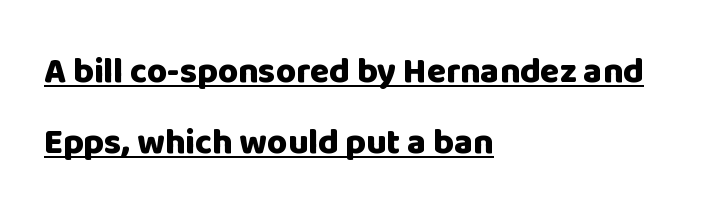
The image shows 35 px heavy sans-serif type, upright; set left-aligned, loose line spacing (2.02x), normal letter spacing, underlined; low stroke contrast and a large x-height.
